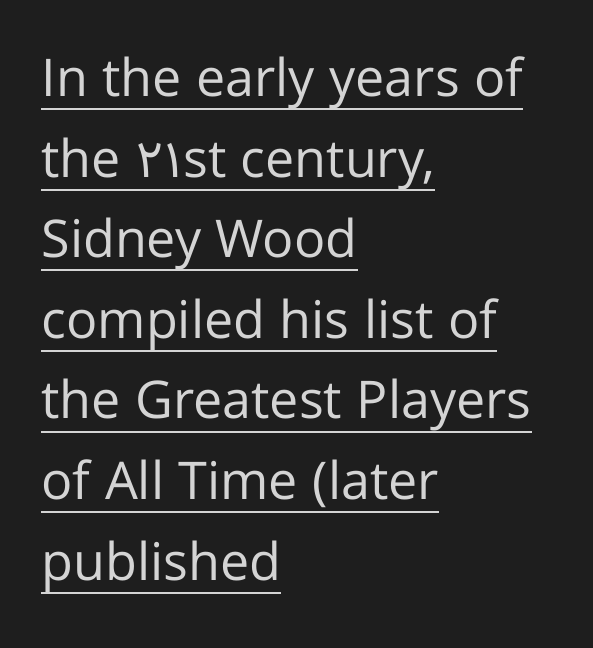
Vertical stems look standard width or narrower in stroke. Think of a printed novel: that variable character pitch is what you see here. Default kerning and tracking; the words read as compact shapes. Observe the absence of serifs on each vertical stroke in this sample. Beneath each row of characters lies a ruled line. Each new line begins a customary step beneath the previous one.
